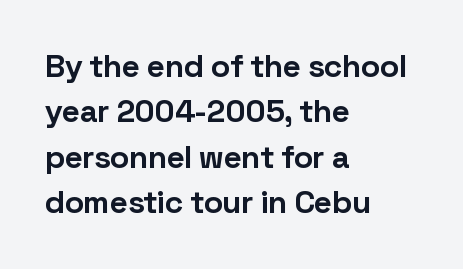
This sample uses a sans-serif face. Rows of type keep a routine distance in the vertical direction. Each letter keeps its own natural width here, so spacing adapts to shape. A bare baseline throughout the passage.
